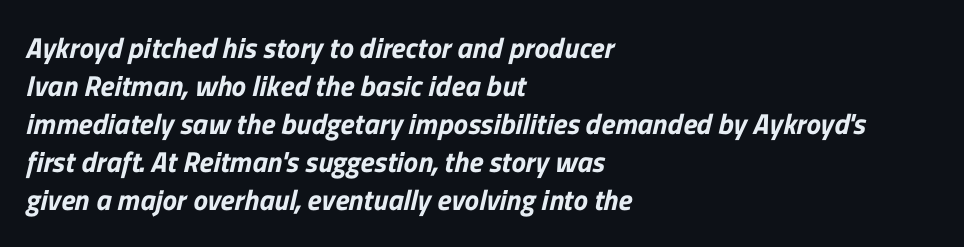
{"serif": "no", "width": "normal", "stroke_contrast": "low", "x_height": "medium", "monospaced": "no", "underline": "no", "align": "left", "line_spacing": "normal", "line_spacing_ratio": 1.31, "letter_spacing": "normal", "letter_spacing_em": 0.0, "glyph_px": 29}
